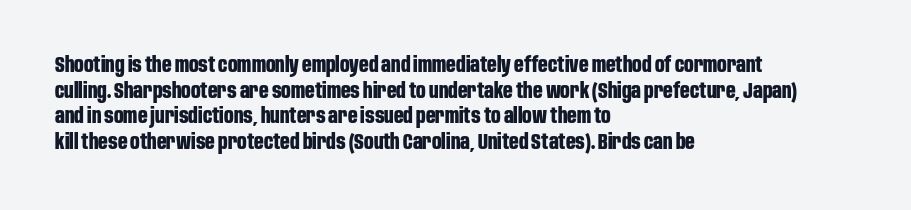
{"italic": "no", "bold": "yes", "underline": "no", "align": "left", "line_spacing_ratio": 1.22, "letter_spacing": "normal", "letter_spacing_em": 0.0, "glyph_px": 21}
